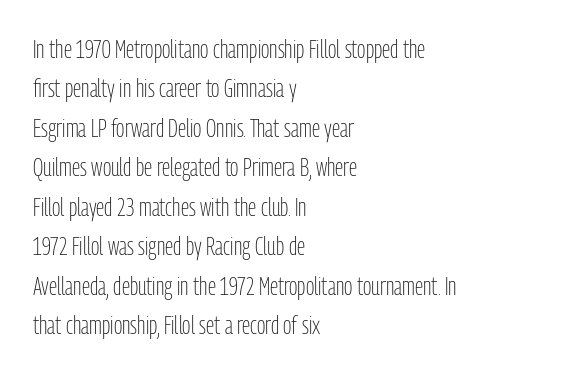
Q: Is the text bold? A: No.
Q: Is the text italic (slanted)? A: No, it is upright.
Q: Is the text underlined? A: No.
Q: How is the paragraph aligned? A: Left-aligned.
Q: Is the spacing between letters normal or unusually wide? A: Normal.
Q: Is the spacing between lines tight, normal or loose? A: Normal.
